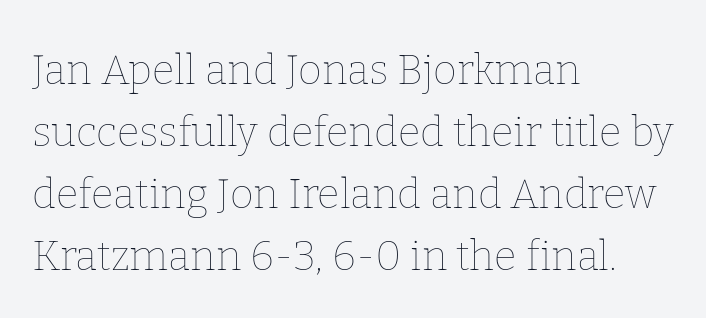
The image shows 41 px thin type, upright; set left-aligned, normal line spacing (1.51x), normal letter spacing, not underlined; low stroke contrast and a medium x-height.
